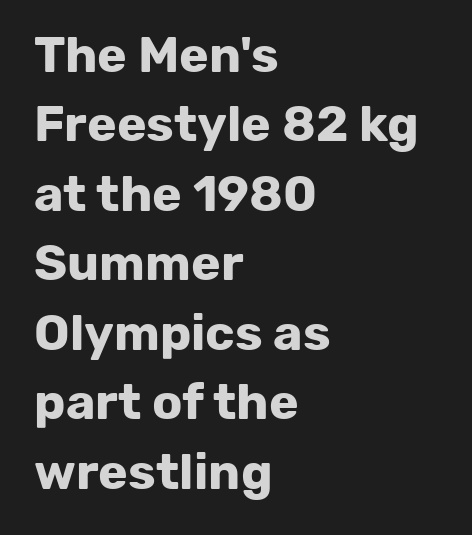
The image shows 50 px bold sans-serif type, upright; set left-aligned, normal line spacing (1.39x), normal letter spacing, not underlined; low stroke contrast and a medium x-height.
